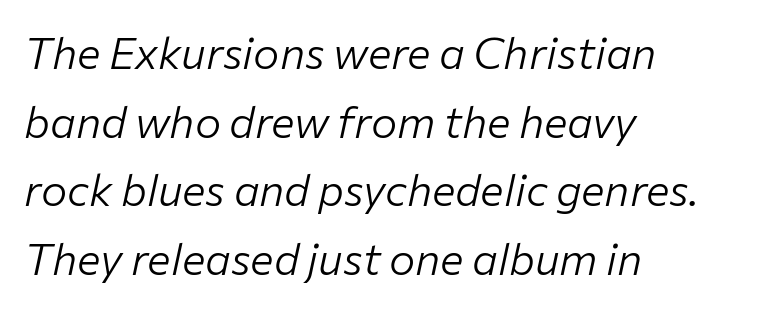
Q: Is the text bold? A: No.
Q: Is the text italic (slanted)? A: Yes, it leans right by about 12 degrees.
Q: Is the text underlined? A: No.
Q: How is the paragraph aligned? A: Left-aligned.
Q: Is the spacing between letters normal or unusually wide? A: Normal.
Q: Is the spacing between lines tight, normal or loose? A: Normal.
Q: Width (condensed, normal, or wide)? A: Normal.
Q: Stroke contrast? A: Low.
Q: x-height? A: Medium.
Q: Monospaced? A: No.
